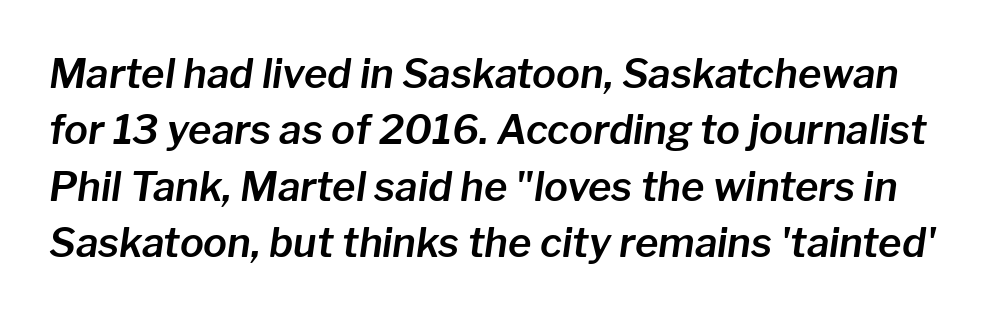
{"italic": "yes", "lean": "right", "slant_degrees": 8, "width": "normal", "stroke_contrast": "low", "x_height": "medium", "monospaced": "no", "underline": "no", "line_spacing": "normal", "line_spacing_ratio": 1.41, "letter_spacing": "normal", "letter_spacing_em": 0.0, "glyph_px": 40}
